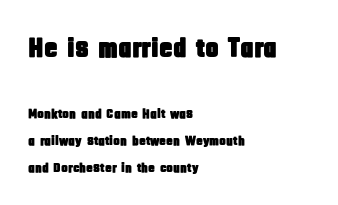
Q: Is the text italic (slanted)? A: No, it is upright.
Q: Is the typeface a serif or a sans-serif typeface? A: Sans-serif.
Q: Is the text underlined? A: No.
Q: How is the paragraph aligned? A: Left-aligned.
Q: Is the spacing between letters normal or unusually wide? A: Normal.
Q: Is the spacing between lines tight, normal or loose? A: Loose.
Q: Which block of text is set in a larger size, the first (top) or the second (bottom)? A: The first (top) one.
Q: Width (condensed, normal, or wide)? A: Condensed.
Q: Stroke contrast? A: Low.
Q: x-height? A: Large.
Q: Monospaced? A: No.
